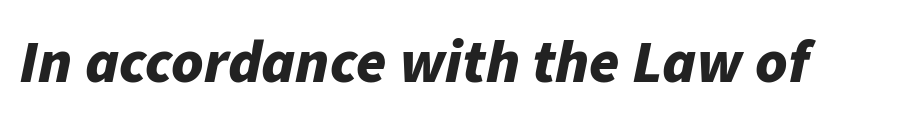
Words appear dense and cohesive because spacing is normal. Lines of text with bare space underneath. The font's italic variant was chosen for this text. A full-strength bold gives these letters their thick strokes. Each letter keeps its own natural width here, so spacing adapts to shape.
